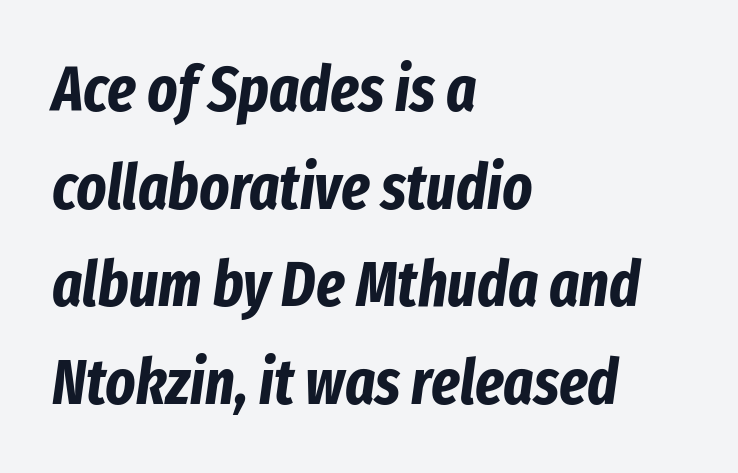
Q: Is the text bold? A: Yes.
Q: Is the text italic (slanted)? A: Yes, it leans right by about 8 degrees.
Q: Is the text underlined? A: No.
Q: How is the paragraph aligned? A: Left-aligned.
Q: Is the spacing between letters normal or unusually wide? A: Normal.
Q: Is the spacing between lines tight, normal or loose? A: Normal.
Q: Width (condensed, normal, or wide)? A: Condensed.
Q: Stroke contrast? A: Low.
Q: x-height? A: Medium.
Q: Monospaced? A: No.
